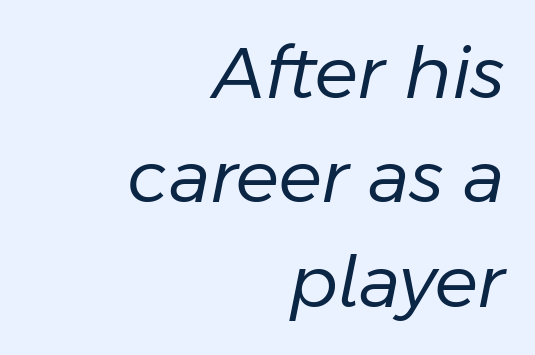
{"italic": "yes", "lean": "right", "slant_degrees": 11, "bold": "no", "weight": "regular", "width": "normal", "stroke_contrast": "low", "x_height": "medium", "monospaced": "no", "underline": "no", "align": "right", "line_spacing": "normal", "line_spacing_ratio": 1.45, "letter_spacing": "normal", "letter_spacing_em": 0.0, "glyph_px": 72}
